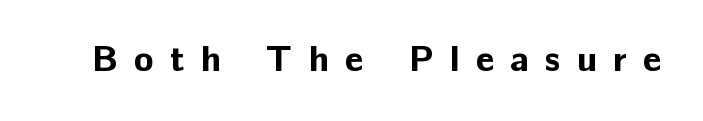
{"serif": "no", "italic": "no", "bold": "yes", "weight": "bold", "width": "normal", "stroke_contrast": "low", "x_height": "medium", "monospaced": "no", "underline": "no", "letter_spacing": "wide", "letter_spacing_em": 0.45, "glyph_px": 36}
